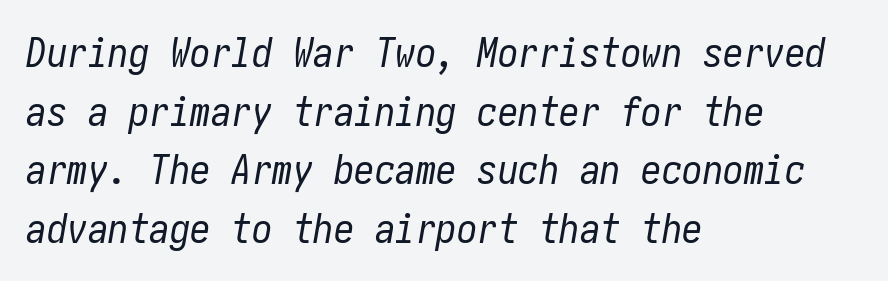
Q: Is the text bold? A: No.
Q: Is the text italic (slanted)? A: Yes, it leans right by about 10 degrees.
Q: Is the text underlined? A: No.
Q: How is the paragraph aligned? A: Left-aligned.
Q: Is the spacing between letters normal or unusually wide? A: Normal.
Q: Is the spacing between lines tight, normal or loose? A: Normal.
Q: Width (condensed, normal, or wide)? A: Condensed.
Q: Stroke contrast? A: Low.
Q: x-height? A: Medium.
